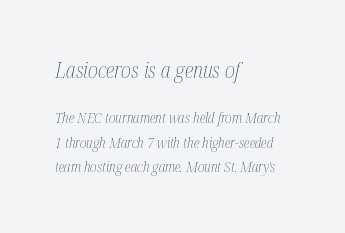
{"italic": "yes", "lean": "right", "slant_degrees": 12, "bold": "no", "underline": "no", "align": "left", "line_spacing_ratio": 1.74, "letter_spacing": "normal", "letter_spacing_em": 0.0, "larger_block": "first", "size_ratio": 1.5, "glyph_px": 21}
